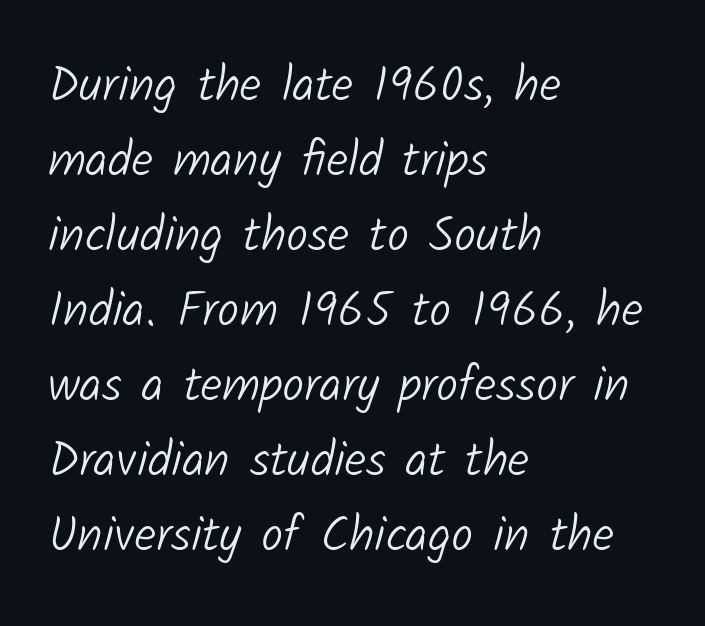
{"serif": "no", "bold": "no", "weight": "light", "width": "normal", "stroke_contrast": "low", "x_height": "medium", "monospaced": "no", "underline": "no", "align": "left", "line_spacing": "normal", "line_spacing_ratio": 1.53, "letter_spacing": "normal", "letter_spacing_em": 0.0, "glyph_px": 49}
